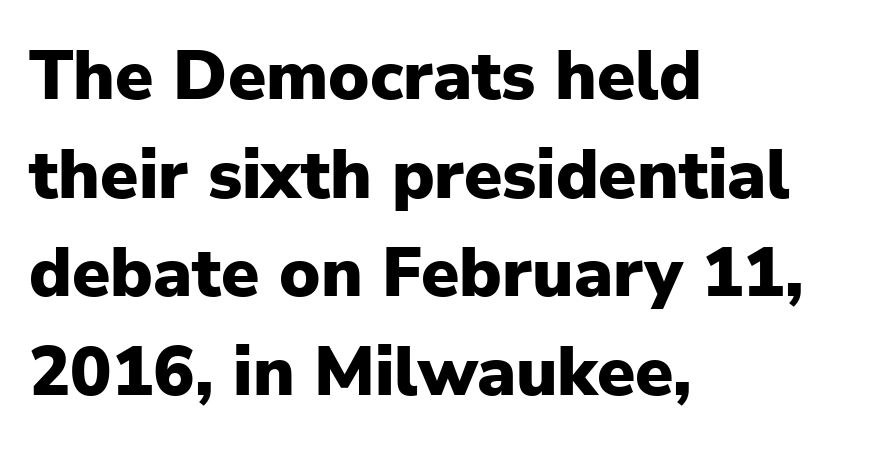
The image shows 69 px heavy sans-serif type, upright; set left-aligned, normal line spacing (1.43x), normal letter spacing, not underlined; low stroke contrast and a medium x-height.
